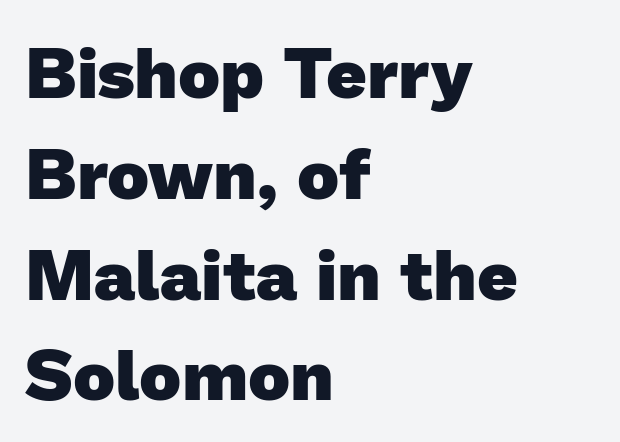
The image shows 71 px heavy sans-serif type; set left-aligned, normal line spacing (1.42x), normal letter spacing, not underlined; low stroke contrast and a medium x-height.
